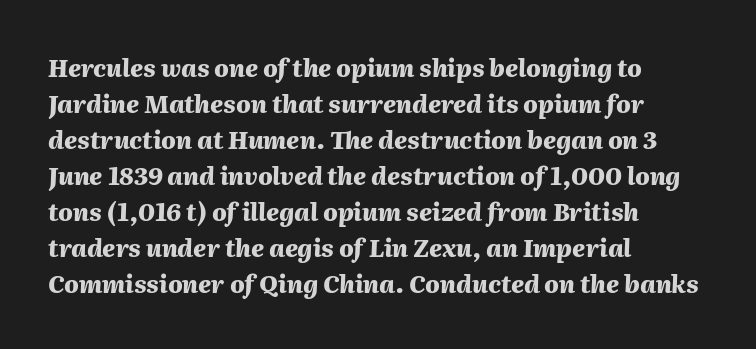
The image shows 24 px bold type, italic (leaning right); set left-aligned, normal line spacing (1.5x), normal letter spacing, not underlined.
